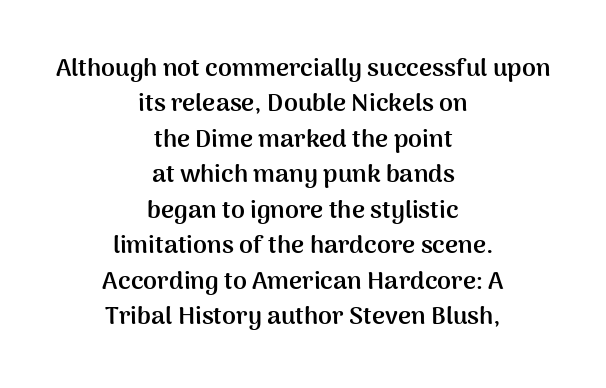
Q: Is the text bold? A: Yes.
Q: Is the text italic (slanted)? A: No, it is upright.
Q: Is the text underlined? A: No.
Q: How is the paragraph aligned? A: Centered.
Q: Is the spacing between letters normal or unusually wide? A: Normal.
Q: Is the spacing between lines tight, normal or loose? A: Normal.
